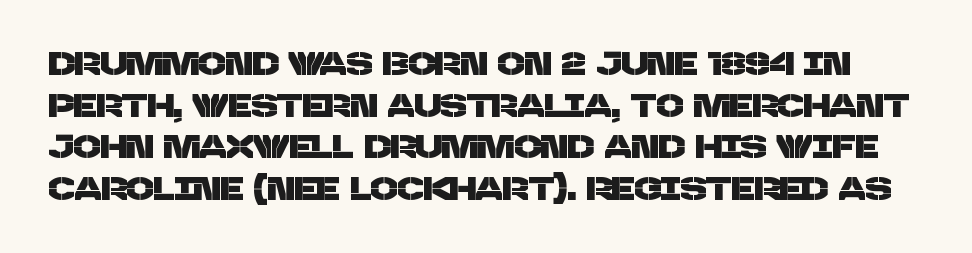
Lines of text with bare space underneath. Students, note that the glyphs here touch the page at normal intervals. The font family rendered here belongs to the sans-serif group. Here the designer chose a conventional face with non-uniform glyph widths. Baseline-to-baseline distance is the conventional proportion of letter height.
